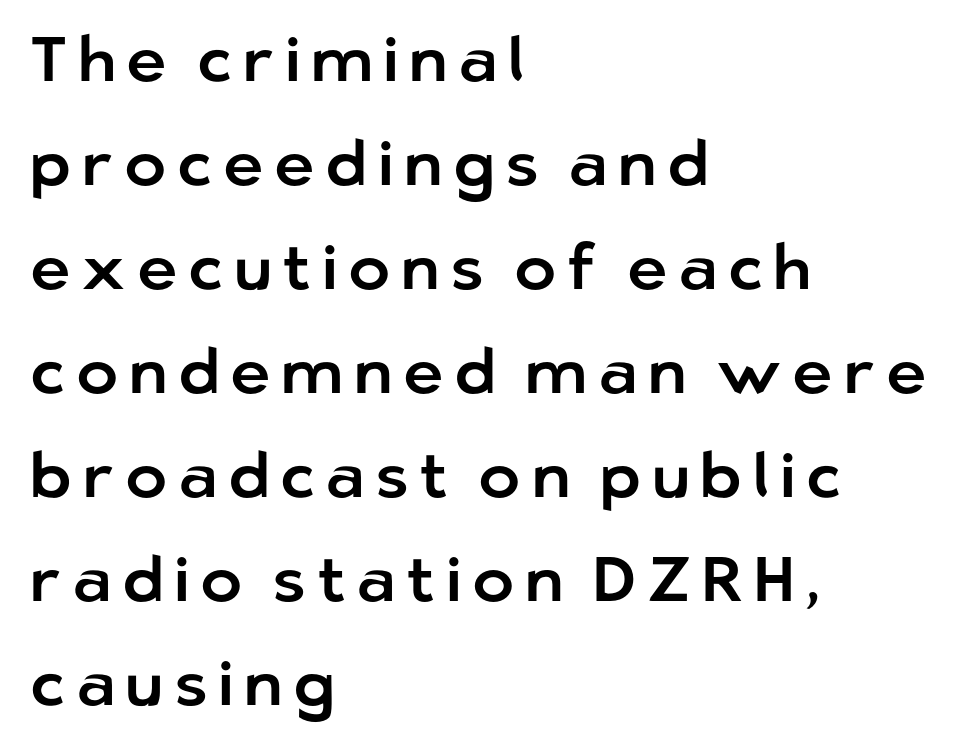
{"serif": "no", "italic": "no", "width": "normal", "stroke_contrast": "low", "x_height": "medium", "monospaced": "no", "underline": "no", "align": "left", "line_spacing": "normal", "line_spacing_ratio": 1.65, "glyph_px": 63}
